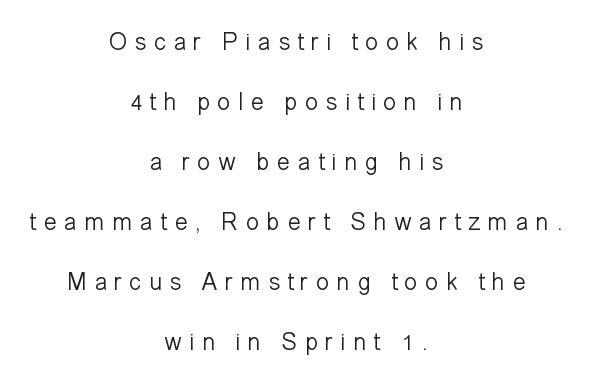
Counters stay open thanks to moderate or lighter strokes. Lines of text with bare space underneath. Where is the straight margin? There isn't one; the lines are centered. Students, note that the glyphs here are deliberately spaced far apart. Every stem runs plumb, perpendicular to the baseline.
